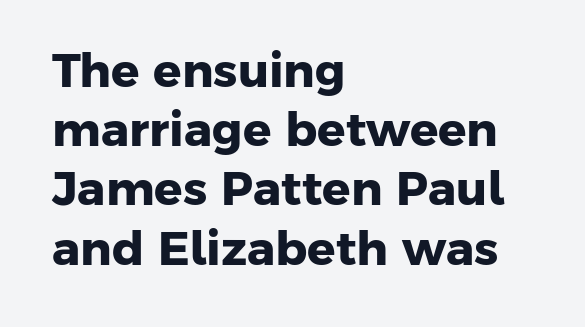
Q: Is the text bold? A: Yes.
Q: Is the typeface a serif or a sans-serif typeface? A: Sans-serif.
Q: Is the text underlined? A: No.
Q: How is the paragraph aligned? A: Left-aligned.
Q: Is the spacing between letters normal or unusually wide? A: Normal.
Q: Is the spacing between lines tight, normal or loose? A: Normal.
Q: Width (condensed, normal, or wide)? A: Normal.
Q: Stroke contrast? A: Low.
Q: x-height? A: Medium.
Q: Monospaced? A: No.
